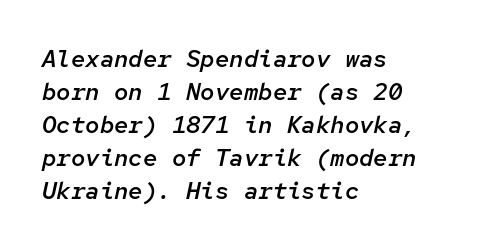
{"italic": "yes", "lean": "right", "slant_degrees": 12, "bold": "semi", "underline": "no", "align": "left", "line_spacing": "normal", "line_spacing_ratio": 1.38, "letter_spacing": "normal", "letter_spacing_em": 0.0, "glyph_px": 24}
